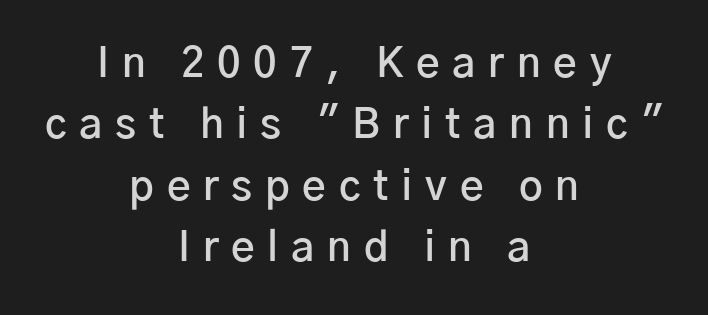
Here the designer chose a conventional face with non-uniform glyph widths. Notice the strokes are somewhat thickened but not fully heavy: this is a semibold. Observe the wide spacing: letters keep a clear distance from each other. Upright lettering throughout. Does the leading feel generous? No, just average.
